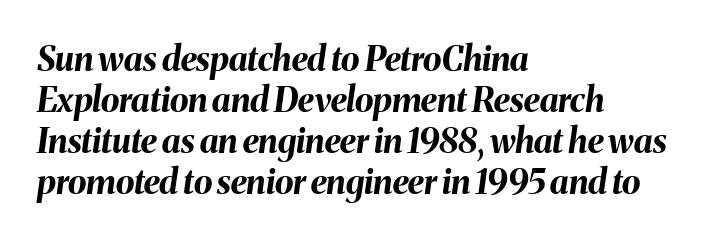
Q: Is the text bold? A: Yes.
Q: Is the text italic (slanted)? A: Yes, it leans right by about 8 degrees.
Q: Is the text underlined? A: No.
Q: How is the paragraph aligned? A: Left-aligned.
Q: Is the spacing between letters normal or unusually wide? A: Normal.
Q: Width (condensed, normal, or wide)? A: Normal.
Q: Stroke contrast? A: Medium.
Q: x-height? A: Medium.
Q: Monospaced? A: No.
